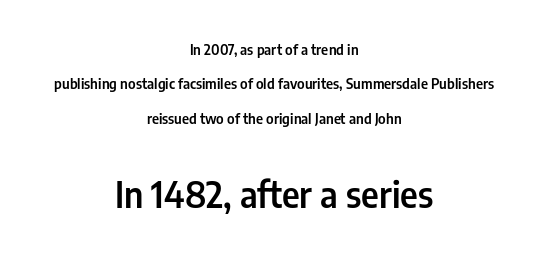
{"serif": "no", "italic": "no", "width": "condensed", "stroke_contrast": "low", "x_height": "medium", "monospaced": "no", "underline": "no", "align": "center", "line_spacing": "loose", "line_spacing_ratio": 2.46, "letter_spacing": "normal", "letter_spacing_em": 0.0, "larger_block": "second", "size_ratio": 2.5, "glyph_px": 35}
